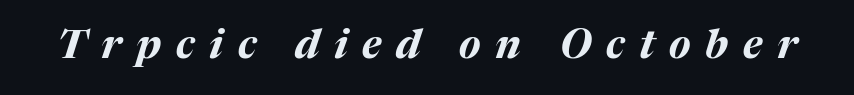
The image shows 40 px bold type, italic (leaning right); set unusually wide letter spacing (+0.37 em), not underlined; medium stroke contrast and a medium x-height.
